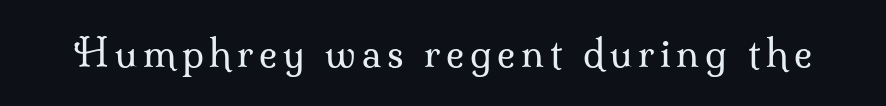
{"serif": "yes", "italic": "no", "bold": "no", "weight": "regular", "width": "normal", "stroke_contrast": "medium", "x_height": "small", "monospaced": "no", "underline": "no", "glyph_px": 38}
